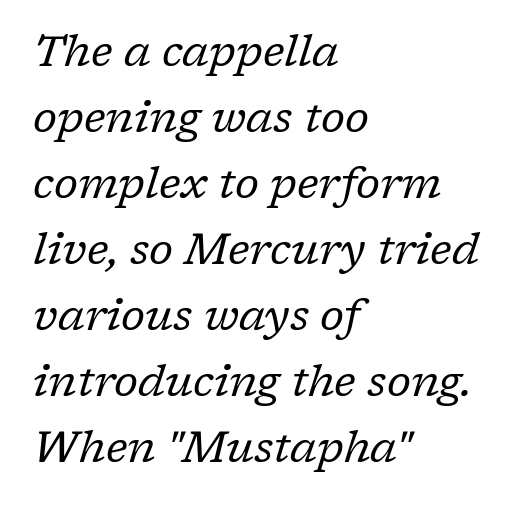
The image shows 44 px regular-weight serif type, italic (leaning right); set left-aligned, normal line spacing (1.5x), normal letter spacing, not underlined; low stroke contrast and a medium x-height.
